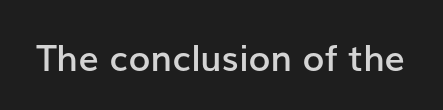
Decoration check: the copy has no underline. Posture: straight, roman, zero tilt. The passage shown is semibold, sitting just below true bold. Compared with typical body copy, the letter spacing here is the same. The face used here is proportionally spaced, like ordinary book or web type.
